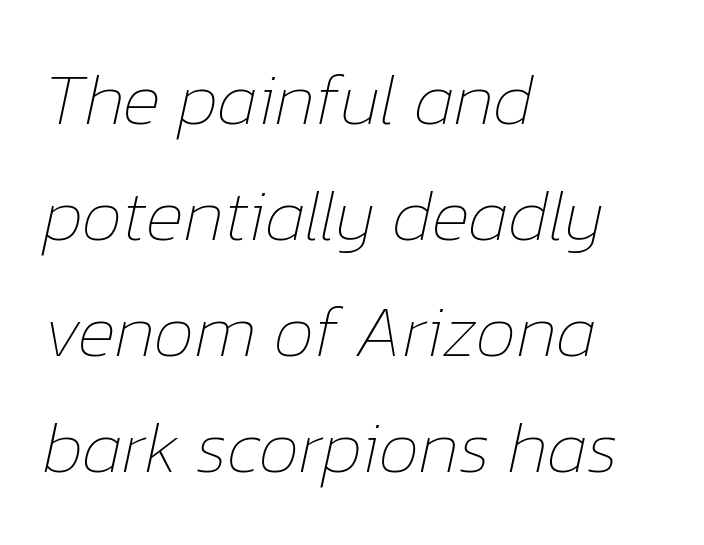
This is not heavy type; no bold has been used. Every row of glyphs begins at an identical x-position on the left. Slanted lettering throughout. The vertical gap from one line to the next is medium.
